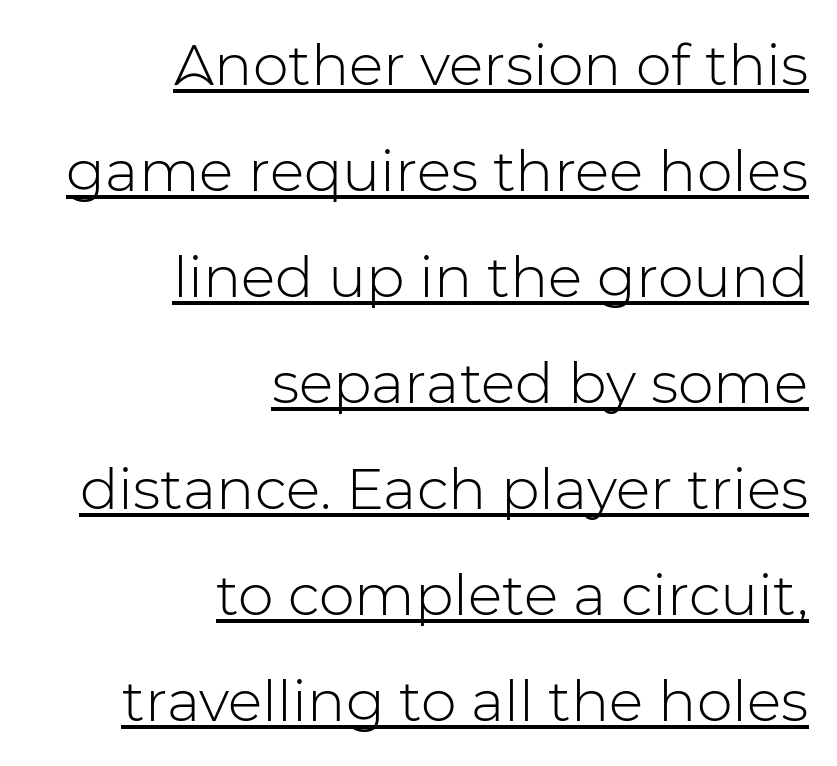
Q: Is the text bold? A: No.
Q: Is the text italic (slanted)? A: No, it is upright.
Q: Is the typeface a serif or a sans-serif typeface? A: Sans-serif.
Q: Is the text underlined? A: Yes.
Q: How is the paragraph aligned? A: Right-aligned.
Q: Is the spacing between letters normal or unusually wide? A: Normal.
Q: Width (condensed, normal, or wide)? A: Normal.
Q: Stroke contrast? A: Low.
Q: x-height? A: Medium.
Q: Monospaced? A: No.
